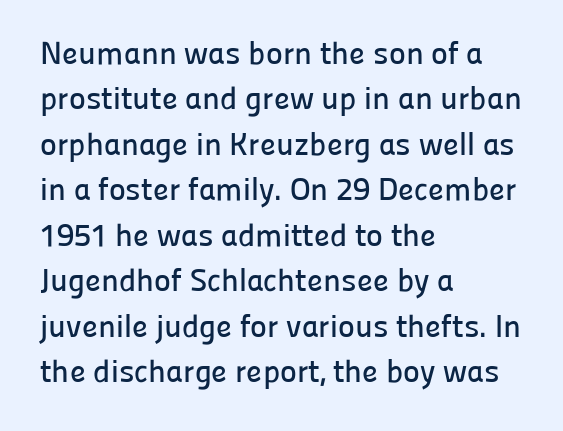
Q: Is the text italic (slanted)? A: No, it is upright.
Q: Is the typeface a serif or a sans-serif typeface? A: Sans-serif.
Q: Is the text underlined? A: No.
Q: How is the paragraph aligned? A: Left-aligned.
Q: Is the spacing between letters normal or unusually wide? A: Normal.
Q: Is the spacing between lines tight, normal or loose? A: Normal.
Q: Width (condensed, normal, or wide)? A: Normal.
Q: Stroke contrast? A: Low.
Q: x-height? A: Medium.
Q: Monospaced? A: No.
